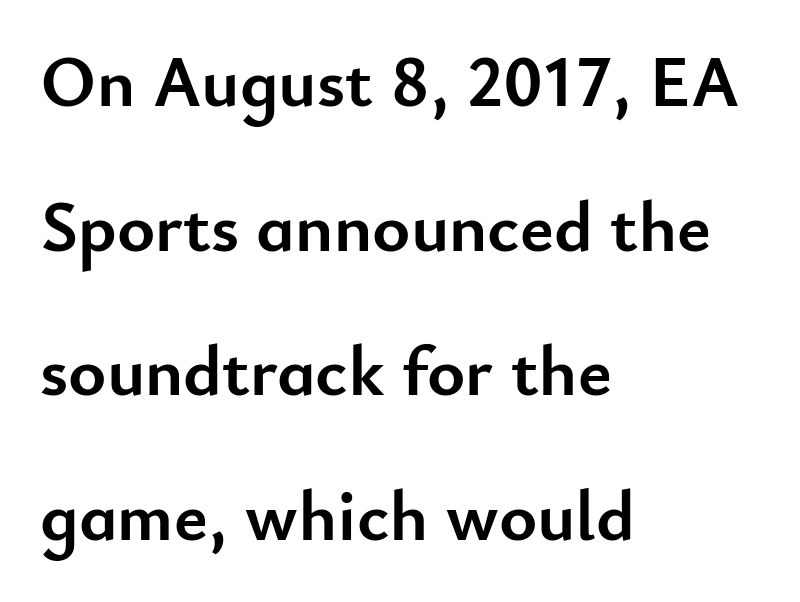
The passage is arranged the way most books set body copy — flush left. Proportional: the letters do not fall into vertical columns. Descenders hang freely into open space. You could fit nearly another row in the gap between these rows. Regarding serifs, this sample does without them.
